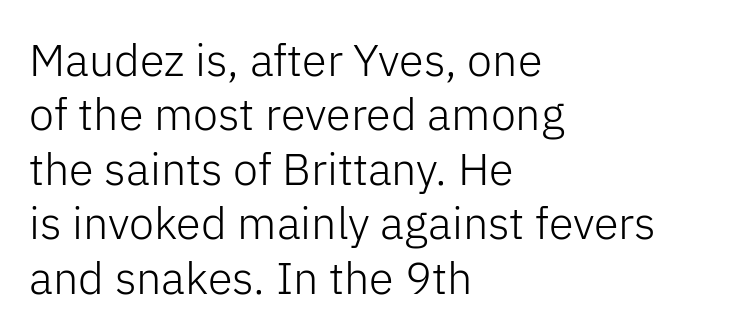
Any mark beneath the type? The region is blank. In terms of letterform style, serifs are entirely absent. Every character sits straight up, as roman type does. Here the designer chose a conventional face with non-uniform glyph widths. Default kerning and tracking; the words read as compact shapes.
